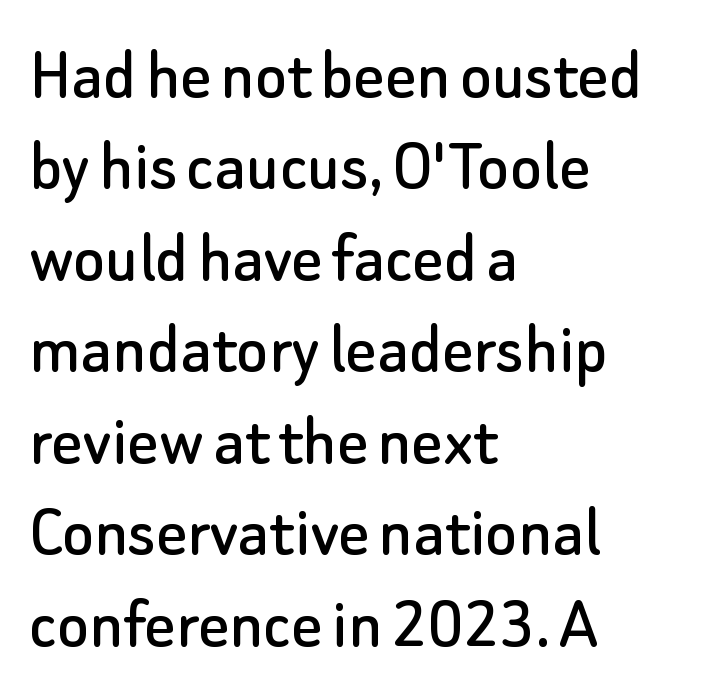
{"serif": "no", "italic": "no", "width": "normal", "stroke_contrast": "low", "x_height": "small", "monospaced": "no", "underline": "no", "align": "left", "line_spacing_ratio": 1.22, "letter_spacing": "normal", "letter_spacing_em": 0.0, "glyph_px": 75}
